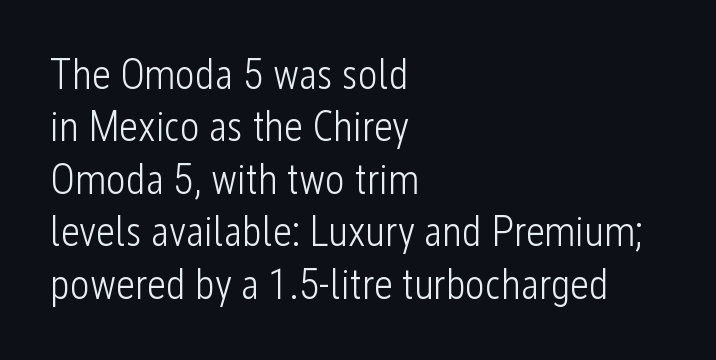
A typesetter would call this proportional, since set widths differ per character. Check the space under the baseline: it is left empty. When letters stand straight like this, we call the style roman or upright. The designer left line spacing at the default.
